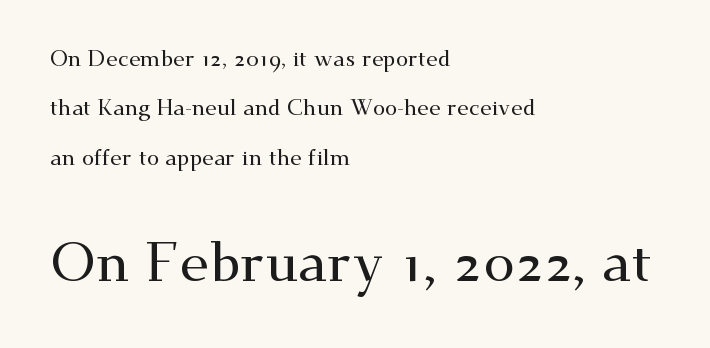
The image shows 55 px wide serif type, upright; set left-aligned, loose line spacing (2.24x), normal letter spacing, not underlined; the second (bottom) block is 2.5x larger; medium stroke contrast and a small x-height.
